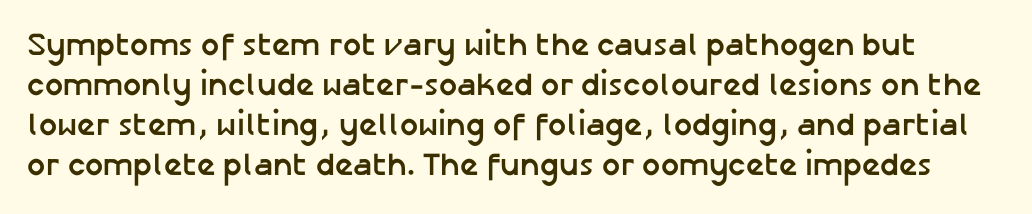
The image shows 32 px semibold sans-serif type, upright; set normal line spacing (1.25x), normal letter spacing, not underlined; low stroke contrast and a medium x-height.
